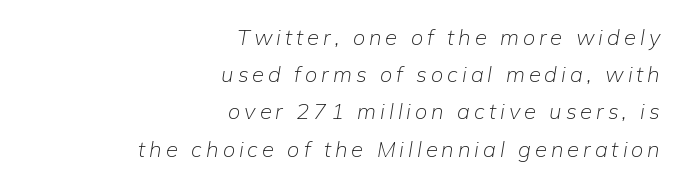
The image shows 22 px text type, italic (leaning right); set right-aligned, normal line spacing (1.69x), not underlined.
